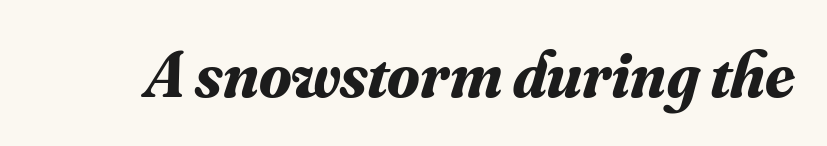
Caption: standard tracking, unaltered. Notice how thick the strokes are: this is what a full bold looks like. Slanted lettering throughout. The string is rendered with underlining switched off.
